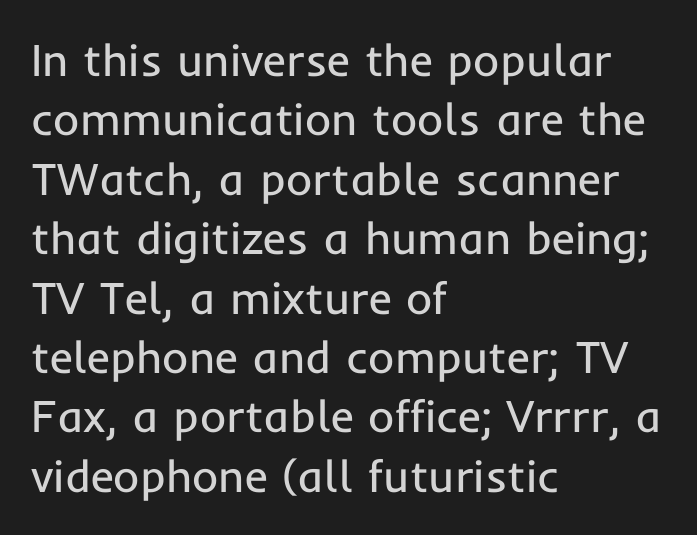
Q: Is the text bold? A: No.
Q: Is the text italic (slanted)? A: No, it is upright.
Q: Is the typeface a serif or a sans-serif typeface? A: Sans-serif.
Q: Is the text underlined? A: No.
Q: How is the paragraph aligned? A: Left-aligned.
Q: Is the spacing between letters normal or unusually wide? A: Normal.
Q: Is the spacing between lines tight, normal or loose? A: Normal.
Q: Width (condensed, normal, or wide)? A: Normal.
Q: Stroke contrast? A: Low.
Q: x-height? A: Medium.
Q: Monospaced? A: No.
